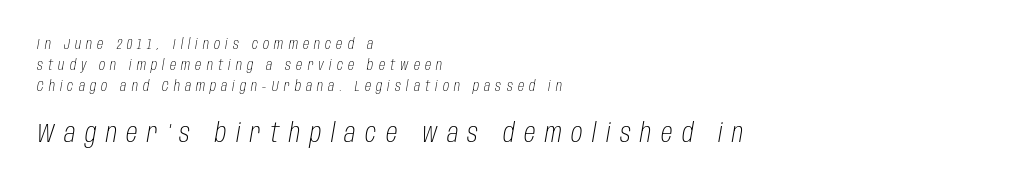
Q: Is the text bold? A: No.
Q: Is the text italic (slanted)? A: Yes, it leans right by about 10 degrees.
Q: Is the text underlined? A: No.
Q: How is the paragraph aligned? A: Left-aligned.
Q: Is the spacing between letters normal or unusually wide? A: Unusually wide.
Q: Is the spacing between lines tight, normal or loose? A: Normal.
Q: Which block of text is set in a larger size, the first (top) or the second (bottom)? A: The second (bottom) one.
